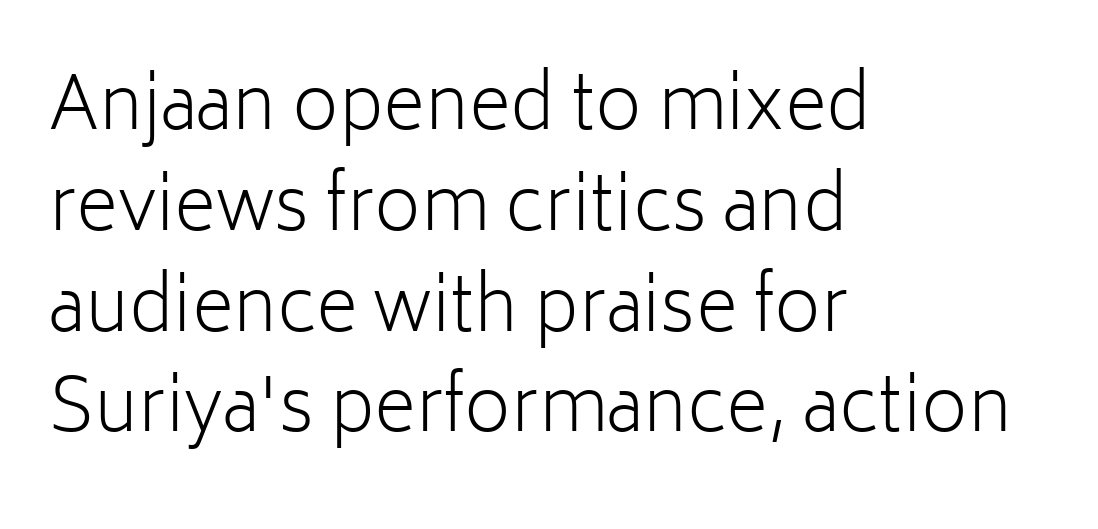
Q: Is the text bold? A: No.
Q: Is the text italic (slanted)? A: No, it is upright.
Q: Is the typeface a serif or a sans-serif typeface? A: Sans-serif.
Q: Is the text underlined? A: No.
Q: How is the paragraph aligned? A: Left-aligned.
Q: Is the spacing between letters normal or unusually wide? A: Normal.
Q: Is the spacing between lines tight, normal or loose? A: Normal.
Q: Width (condensed, normal, or wide)? A: Normal.
Q: Stroke contrast? A: Low.
Q: x-height? A: Medium.
Q: Monospaced? A: No.
